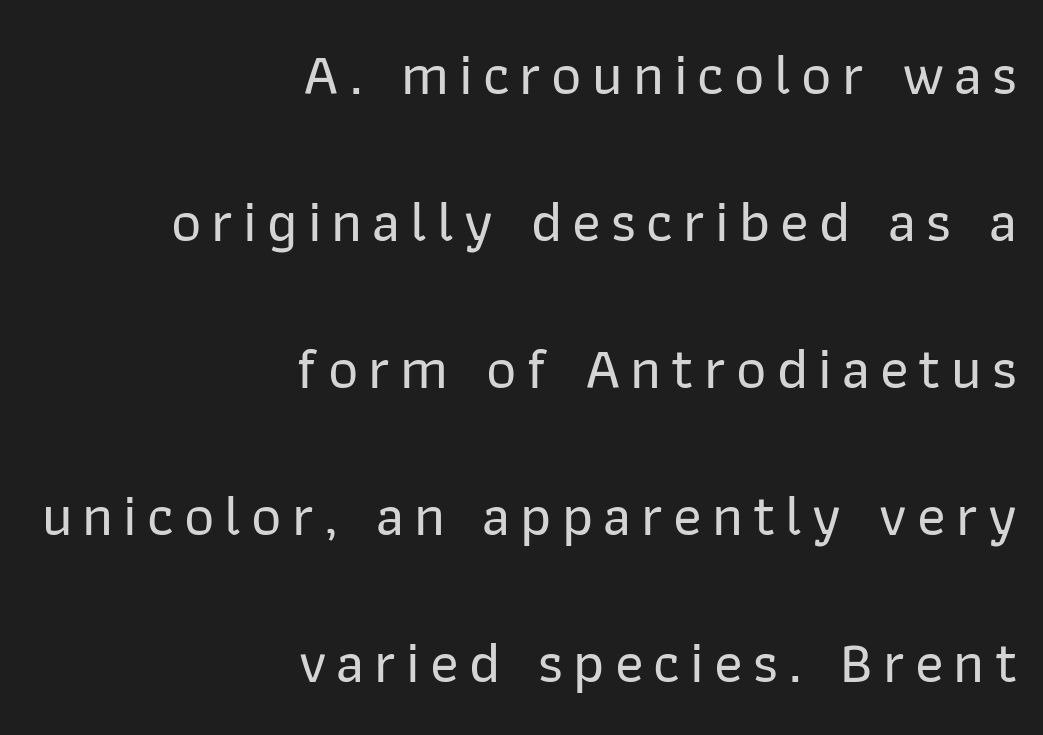
Each row of text sits above clean, open space. Vertical strokes here are truly vertical. The space between consecutive lines is lavish. Line ends are locked; line starts wander.
